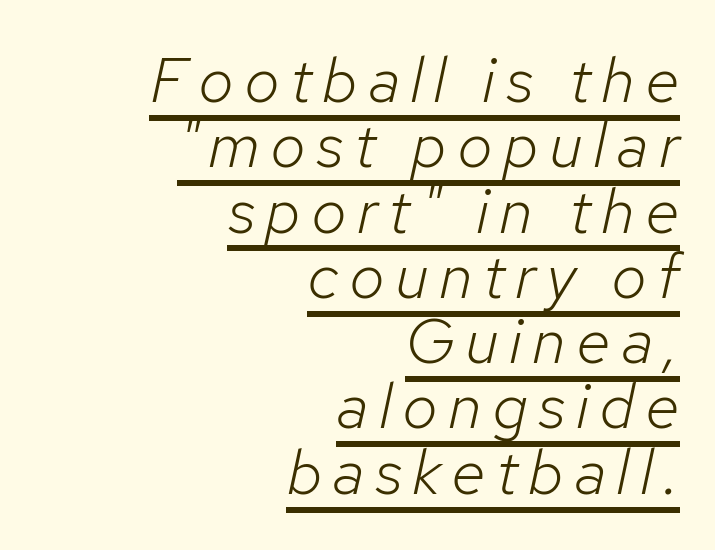
Is this a heavy cut? Hardly; it is regular or lighter. Where is the straight margin? On the right. Caption: lettering with a line underneath. Is this a fixed-width face? No — the glyphs have proportional, varying widths. These lines were composed using italics.
